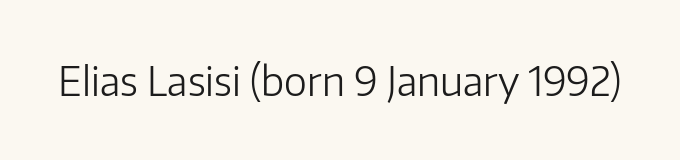
The image shows 39 px light sans-serif type, upright; set normal letter spacing, not underlined; low stroke contrast and a medium x-height.
